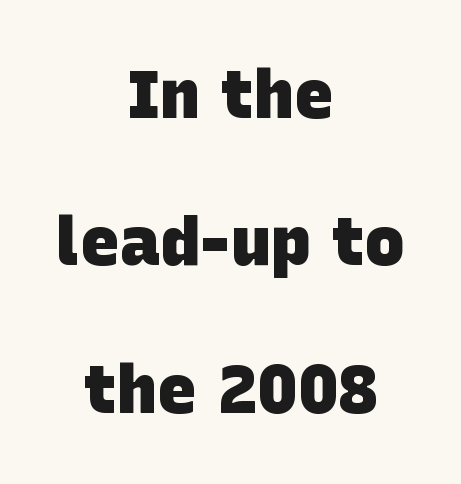
{"serif": "no", "bold": "yes", "weight": "heavy", "width": "normal", "stroke_contrast": "low", "x_height": "large", "monospaced": "no", "underline": "no", "align": "center", "line_spacing": "loose", "line_spacing_ratio": 2.2, "letter_spacing": "normal", "letter_spacing_em": 0.0, "glyph_px": 67}
